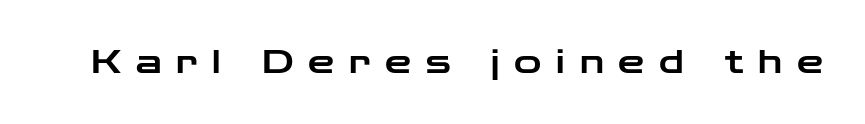
The horizontal fit of the characters is loose and conspicuously gappy. The zone under the glyphs is completely vacant. The letters stand straight up with perfectly vertical stems. The letters advance in unequal steps, a hallmark of proportional type. Are there feet on the stems? There aren't — it's a sans.
